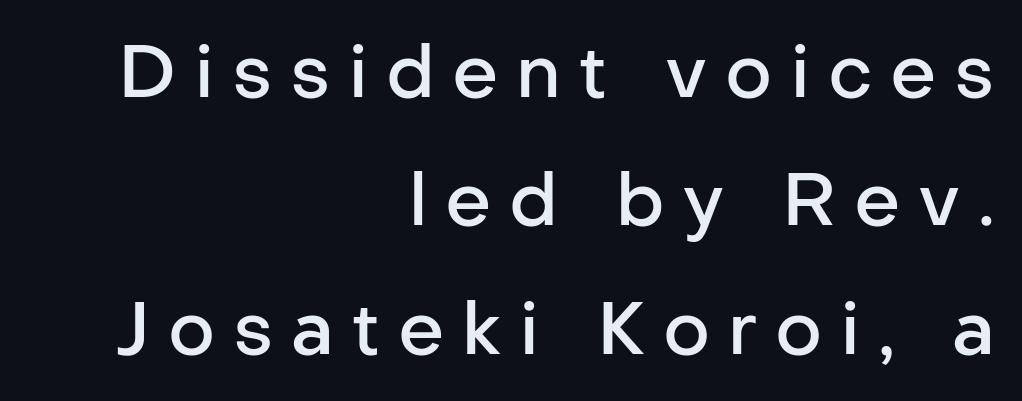
The glyphs are unaccompanied by any horizontal stroke below them. The glyphs in this specimen are sans serif. Do the characters align in a grid? No, the font is proportional. The compositor pushed each line to the right boundary.
